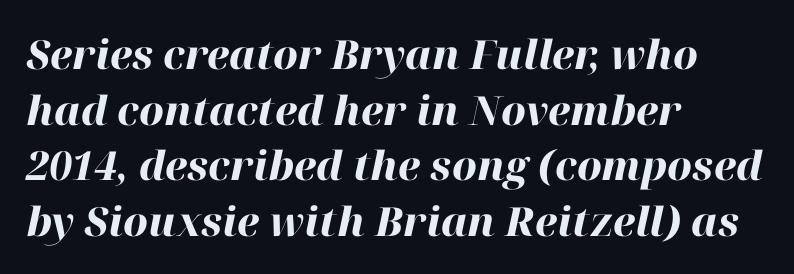
Q: Is the text bold? A: Yes.
Q: Is the text italic (slanted)? A: Yes, it leans right by about 12 degrees.
Q: Is the text underlined? A: No.
Q: How is the paragraph aligned? A: Left-aligned.
Q: Is the spacing between letters normal or unusually wide? A: Normal.
Q: Is the spacing between lines tight, normal or loose? A: Normal.
Q: Width (condensed, normal, or wide)? A: Normal.
Q: Stroke contrast? A: High.
Q: x-height? A: Medium.
Q: Monospaced? A: No.
